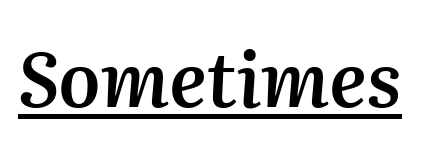
The image shows 75 px semibold type, italic (leaning right); set normal letter spacing, underlined; medium stroke contrast and a medium x-height.
